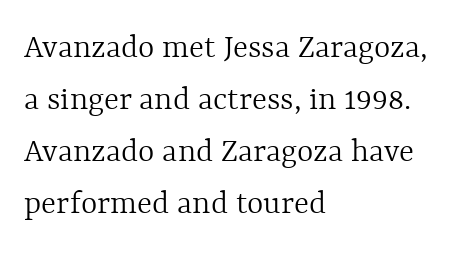
{"italic": "no", "bold": "no", "weight": "light", "width": "normal", "x_height": "medium", "monospaced": "no", "underline": "no", "align": "left", "line_spacing": "normal", "line_spacing_ratio": 1.49, "letter_spacing": "normal", "letter_spacing_em": 0.0, "glyph_px": 35}
